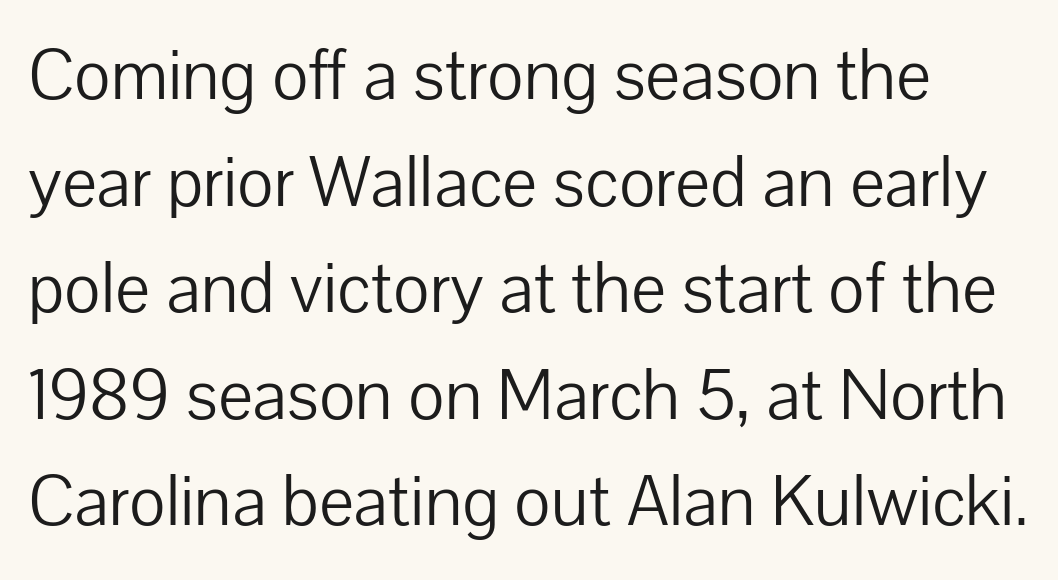
{"serif": "no", "italic": "no", "bold": "no", "weight": "light", "width": "normal", "stroke_contrast": "low", "x_height": "medium", "monospaced": "no", "underline": "no", "line_spacing": "normal", "line_spacing_ratio": 1.44, "letter_spacing": "normal", "letter_spacing_em": 0.0, "glyph_px": 74}
